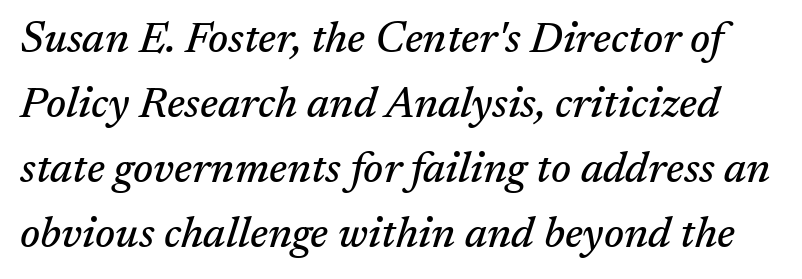
I'd call this a serif setting — the letters wear small feet. The passage shown is typed in a proportional face where columns would drift. This sample uses an oblique cut, with every glyph tilted off the vertical. Does the leading feel generous? No, just average. Here the glyphs are tracked normally, forming tight word shapes.
